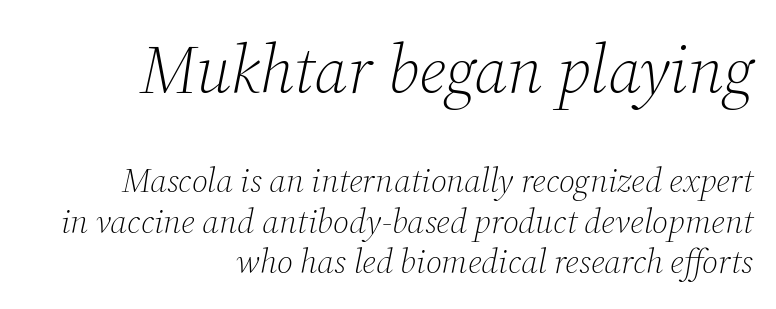
The image shows 67 px light serif type, italic (leaning right); set right-aligned, line spacing 1.19x, normal letter spacing, not underlined; the first (top) block is 1.97x larger; medium stroke contrast and a medium x-height.
